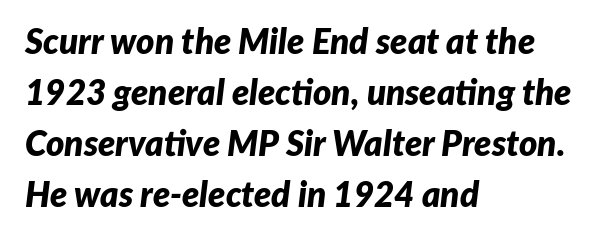
Caption: multi-line text, flush left, ragged right. Each new line begins a customary step beneath the previous one. The font's italic variant was chosen for this text. Is this a fixed-width face? No — the glyphs have proportional, varying widths. In terms of weight, the rendering is a true, heavy bold.
